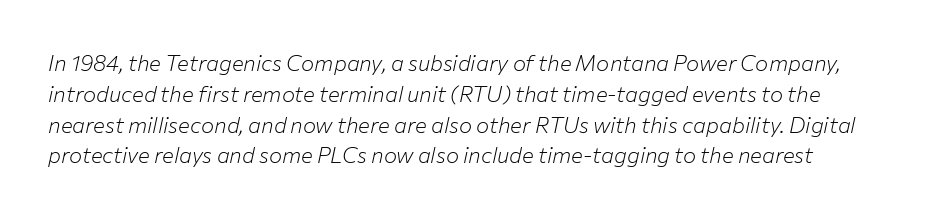
{"italic": "yes", "lean": "right", "slant_degrees": 12, "bold": "no", "underline": "no", "line_spacing": "normal", "line_spacing_ratio": 1.4, "letter_spacing": "normal", "letter_spacing_em": 0.0, "glyph_px": 22}
